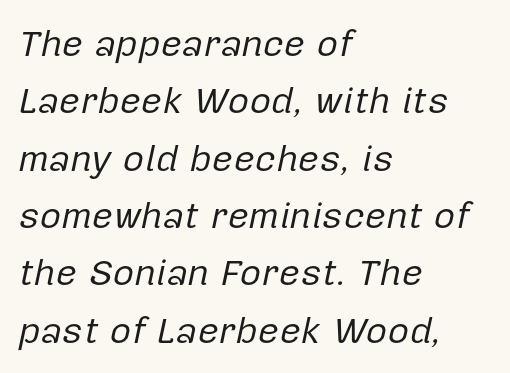
The image shows 37 px regular-weight type, italic (leaning right); set left-aligned, normal line spacing (1.55x), normal letter spacing, not underlined; low stroke contrast and a medium x-height.
